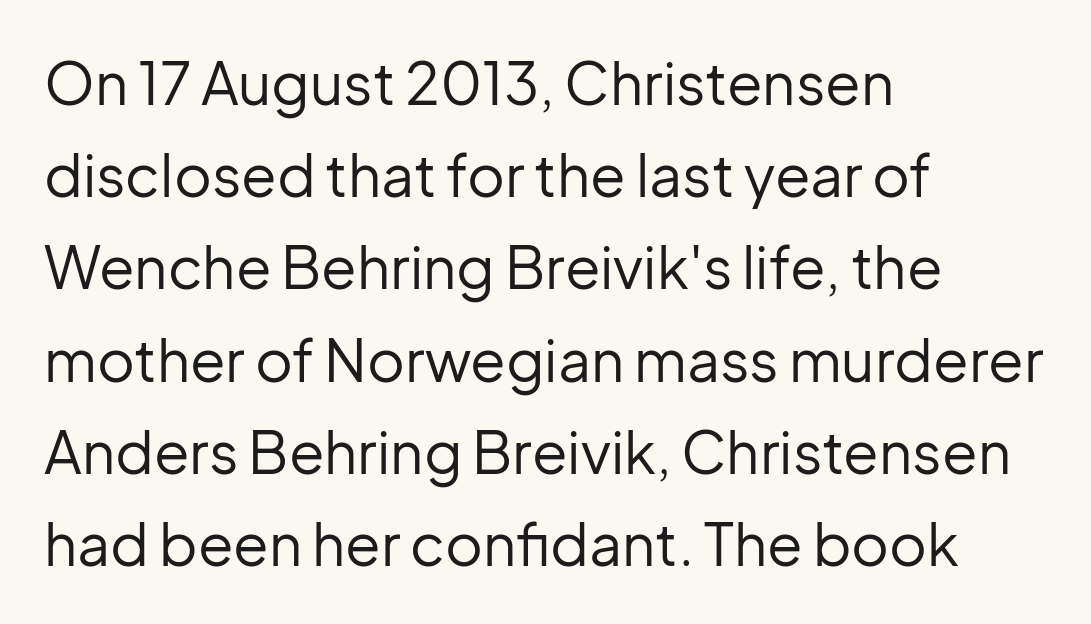
Q: Is the text bold? A: No.
Q: Is the text italic (slanted)? A: No, it is upright.
Q: Is the typeface a serif or a sans-serif typeface? A: Sans-serif.
Q: Is the text underlined? A: No.
Q: How is the paragraph aligned? A: Left-aligned.
Q: Is the spacing between letters normal or unusually wide? A: Normal.
Q: Is the spacing between lines tight, normal or loose? A: Normal.
Q: Width (condensed, normal, or wide)? A: Normal.
Q: Stroke contrast? A: Low.
Q: x-height? A: Medium.
Q: Monospaced? A: No.
